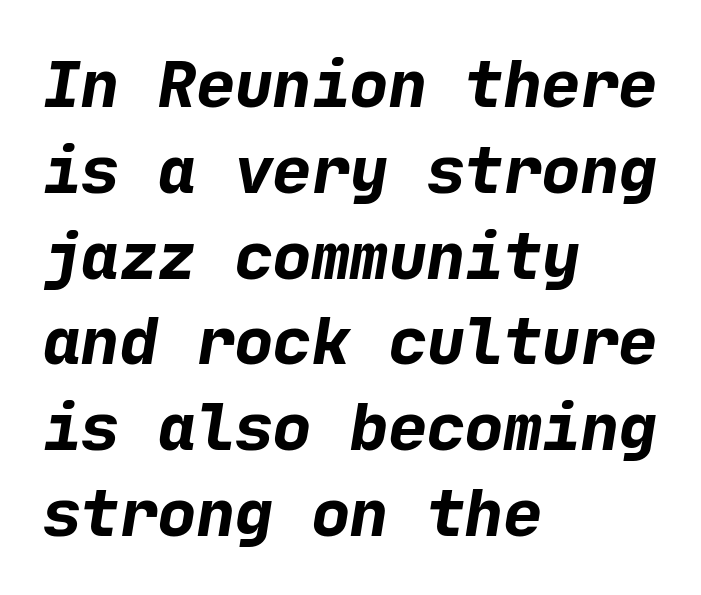
The image shows 64 px bold sans-serif type; set left-aligned, normal line spacing (1.34x), normal letter spacing, not underlined; low stroke contrast and a medium x-height.
